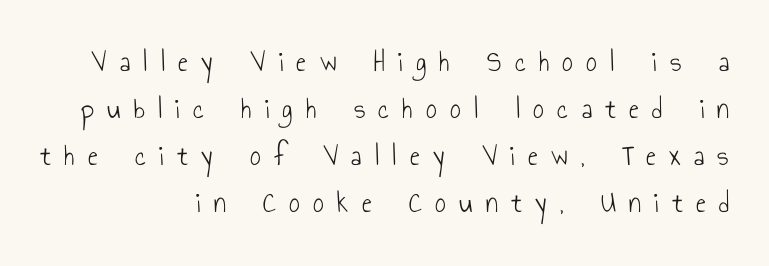
{"serif": "no", "italic": "no", "bold": "no", "weight": "light", "width": "condensed", "stroke_contrast": "low", "x_height": "small", "monospaced": "no", "underline": "no", "align": "right", "line_spacing": "normal", "line_spacing_ratio": 1.57, "letter_spacing": "wide", "letter_spacing_em": 0.44, "glyph_px": 30}
